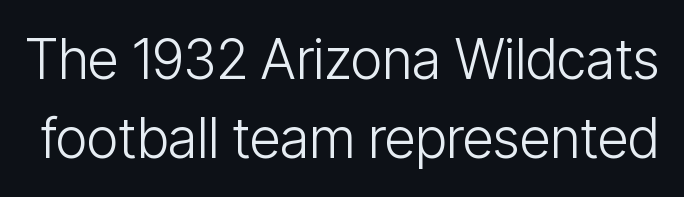
The image shows 55 px light, condensed sans-serif type, upright; set normal line spacing (1.43x), normal letter spacing, not underlined; low stroke contrast and a medium x-height.
